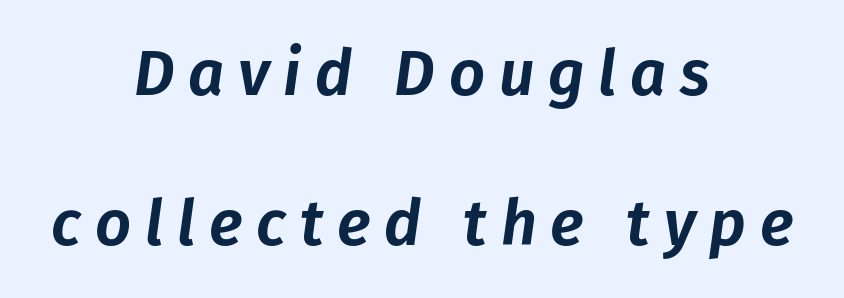
Q: Is the text italic (slanted)? A: Yes, it leans right by about 8 degrees.
Q: Is the text underlined? A: No.
Q: How is the paragraph aligned? A: Centered.
Q: Is the spacing between letters normal or unusually wide? A: Unusually wide.
Q: Is the spacing between lines tight, normal or loose? A: Loose.
Q: Width (condensed, normal, or wide)? A: Normal.
Q: Stroke contrast? A: Low.
Q: x-height? A: Medium.
Q: Monospaced? A: No.
